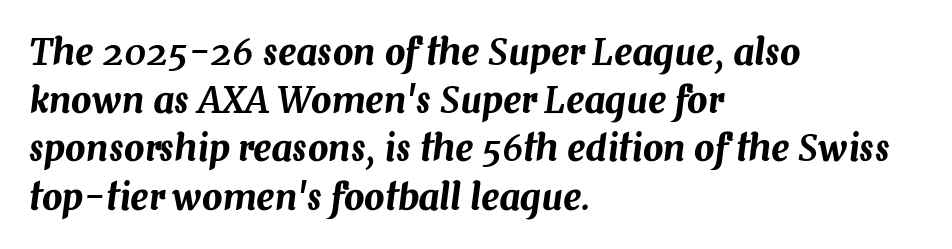
Q: Is the text italic (slanted)? A: Yes, it leans right by about 7 degrees.
Q: Is the text underlined? A: No.
Q: How is the paragraph aligned? A: Left-aligned.
Q: Is the spacing between letters normal or unusually wide? A: Normal.
Q: Is the spacing between lines tight, normal or loose? A: Normal.
Q: Width (condensed, normal, or wide)? A: Normal.
Q: Stroke contrast? A: Medium.
Q: x-height? A: Medium.
Q: Monospaced? A: No.
